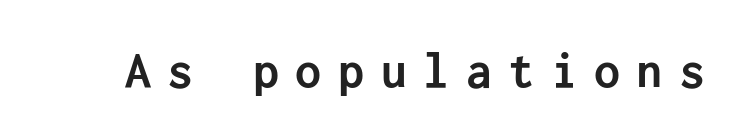
{"serif": "no", "italic": "no", "bold": "yes", "weight": "semibold", "width": "normal", "stroke_contrast": "low", "x_height": "medium", "underline": "no", "letter_spacing": "wide", "letter_spacing_em": 0.32, "glyph_px": 52}
